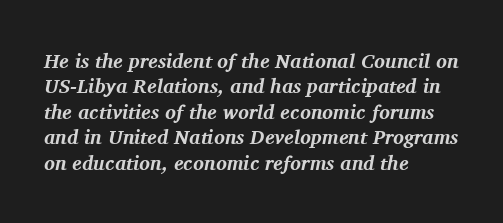
The image shows 20 px bold type, italic (leaning right); set left-aligned, normal line spacing (1.27x), normal letter spacing, not underlined.
